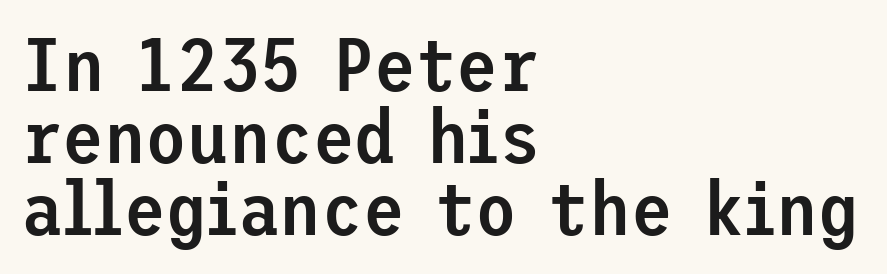
{"serif": "no", "italic": "no", "bold": "semi", "weight": "semibold", "width": "normal", "stroke_contrast": "low", "x_height": "medium", "underline": "no", "align": "left", "line_spacing": "tight", "line_spacing_ratio": 0.95, "letter_spacing": "normal", "letter_spacing_em": 0.0, "glyph_px": 76}
